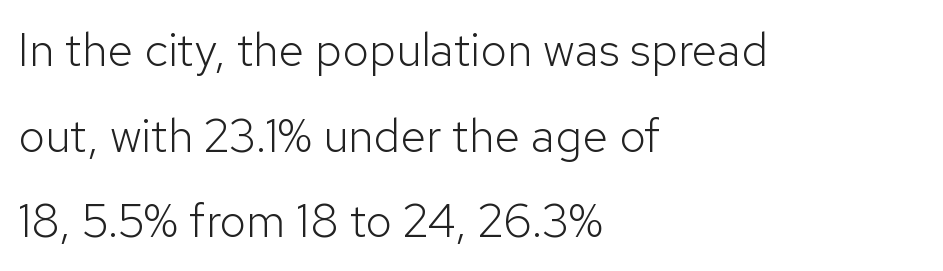
{"serif": "no", "italic": "no", "bold": "no", "weight": "light", "width": "normal", "stroke_contrast": "low", "x_height": "medium", "monospaced": "no", "underline": "no", "align": "left", "line_spacing_ratio": 1.82, "letter_spacing": "normal", "letter_spacing_em": 0.0, "glyph_px": 47}
